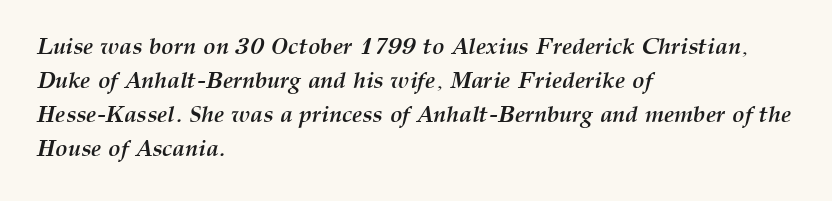
A full-strength bold gives these letters their thick strokes. The designer left line spacing at the default. Decoration check: the copy has no underline. The lines are quadded left. You can tell it's italic because the verticals aren't actually vertical.
